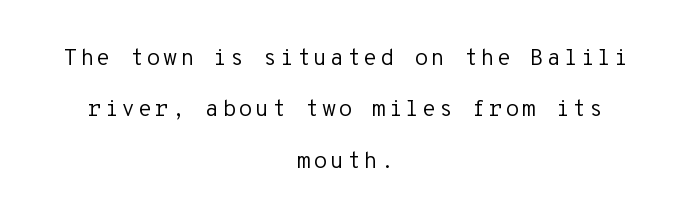
The image shows 23 px text type, upright; set centered, loose line spacing (2.23x), not underlined.
